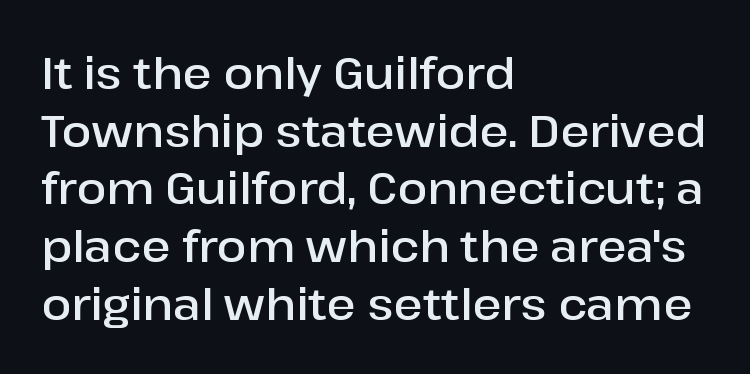
Q: Is the text bold? A: Semi-bold.
Q: Is the text italic (slanted)? A: No, it is upright.
Q: Is the typeface a serif or a sans-serif typeface? A: Sans-serif.
Q: Is the text underlined? A: No.
Q: How is the paragraph aligned? A: Left-aligned.
Q: Is the spacing between letters normal or unusually wide? A: Normal.
Q: Is the spacing between lines tight, normal or loose? A: Normal.
Q: Width (condensed, normal, or wide)? A: Normal.
Q: Stroke contrast? A: Low.
Q: x-height? A: Medium.
Q: Monospaced? A: No.
